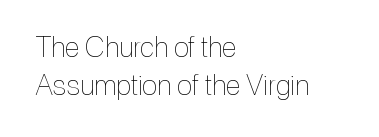
{"italic": "no", "bold": "no", "weight": "thin", "width": "condensed", "x_height": "medium", "monospaced": "no", "underline": "no", "align": "left", "line_spacing": "normal", "line_spacing_ratio": 1.35, "letter_spacing": "normal", "letter_spacing_em": 0.0, "glyph_px": 28}
